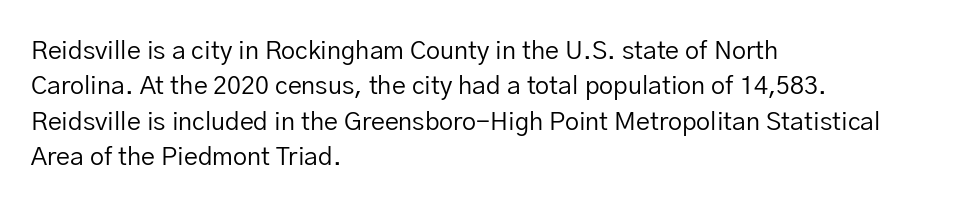
{"italic": "no", "bold": "no", "underline": "no", "align": "left", "line_spacing": "normal", "line_spacing_ratio": 1.42, "letter_spacing": "normal", "letter_spacing_em": 0.0, "glyph_px": 25}
